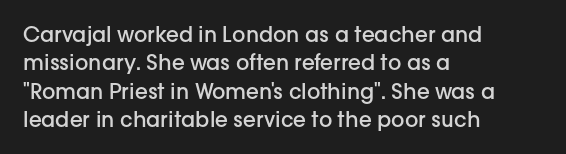
{"italic": "no", "bold": "semi", "underline": "no", "align": "left", "line_spacing": "normal", "line_spacing_ratio": 1.35, "letter_spacing": "normal", "letter_spacing_em": 0.0, "glyph_px": 21}
